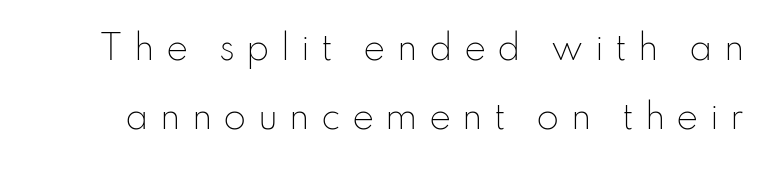
The image shows 33 px light sans-serif type, upright; set loose line spacing (2.1x), unusually wide letter spacing (+0.34 em), not underlined; low stroke contrast and a small x-height.
